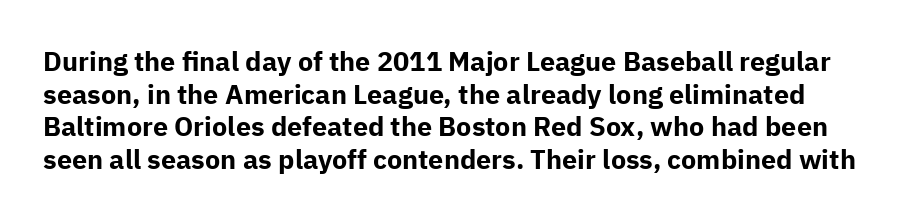
Q: Is the text bold? A: Yes.
Q: Is the text italic (slanted)? A: No, it is upright.
Q: Is the text underlined? A: No.
Q: Is the spacing between letters normal or unusually wide? A: Normal.
